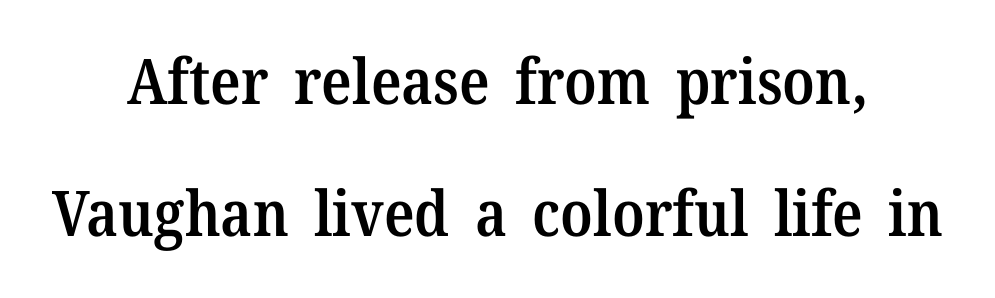
The image shows 63 px semibold serif type, upright; set centered, loose line spacing (2.1x), normal letter spacing, not underlined; medium stroke contrast and a medium x-height.
